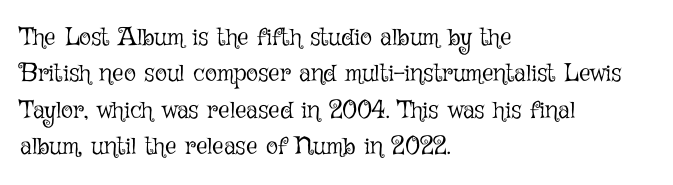
{"italic": "no", "bold": "no", "underline": "no", "align": "left", "line_spacing": "normal", "line_spacing_ratio": 1.46, "letter_spacing": "normal", "letter_spacing_em": 0.0, "glyph_px": 25}
